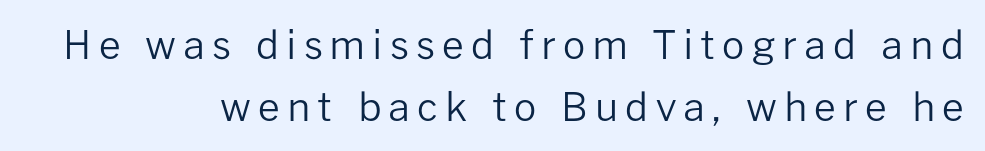
{"serif": "no", "italic": "no", "bold": "no", "weight": "regular", "width": "normal", "stroke_contrast": "low", "x_height": "medium", "monospaced": "no", "underline": "no", "align": "right", "line_spacing": "normal", "line_spacing_ratio": 1.58, "glyph_px": 39}
